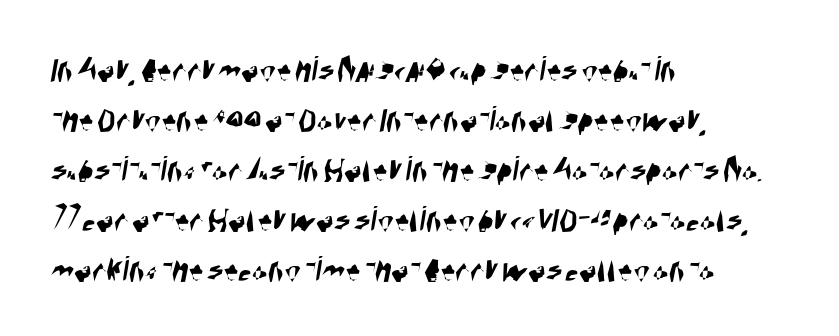
The line texture is even and compact thanks to regular tracking. The specimen omits any rule beneath the text block's lines. This rendering employs a face without finishing strokes, i.e., a sans-serif. You could not count columns in this text — the font is proportionally spaced. Line spacing here is normal.
